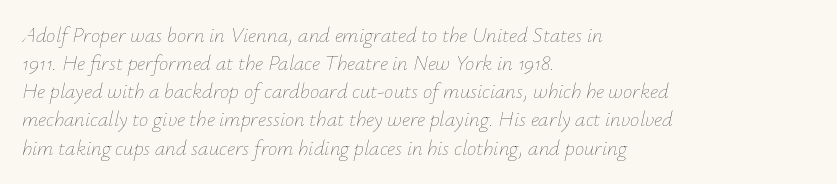
On a weight scale, this lands at 450 or below. The words here are not underlined. Line spacing here is normal. Slanted lettering throughout. In terms of letterspacing, this is plain default setting.
